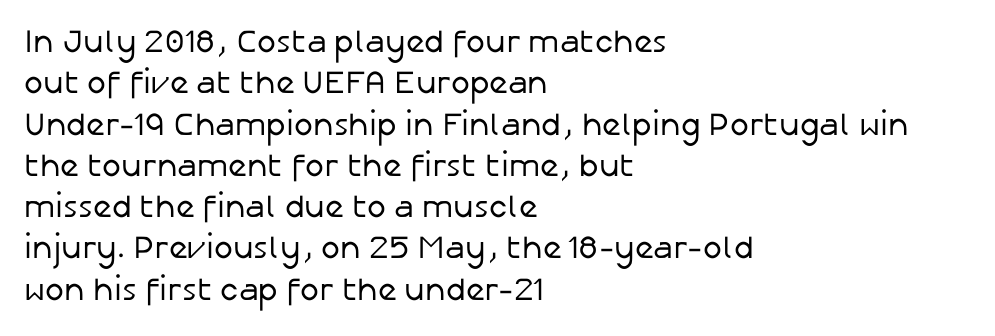
The image shows 32 px regular-weight sans-serif type, upright; set left-aligned, normal line spacing (1.29x), normal letter spacing, not underlined; low stroke contrast and a medium x-height.
